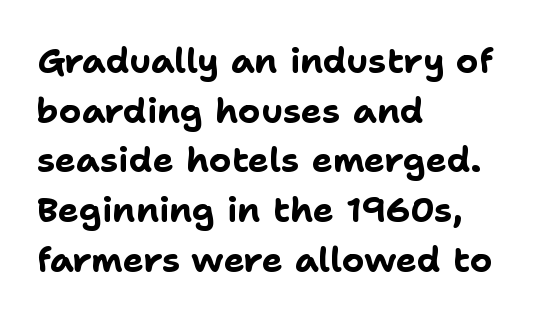
{"serif": "no", "italic": "no", "bold": "yes", "weight": "bold", "width": "normal", "stroke_contrast": "low", "x_height": "medium", "monospaced": "no", "underline": "no", "align": "left", "line_spacing": "normal", "line_spacing_ratio": 1.42, "letter_spacing": "normal", "letter_spacing_em": 0.0, "glyph_px": 35}
